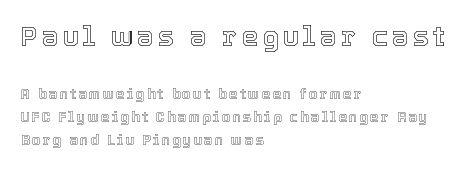
{"italic": "no", "underline": "no", "align": "left", "line_spacing": "normal", "line_spacing_ratio": 1.62, "larger_block": "first", "size_ratio": 1.93, "glyph_px": 27}
